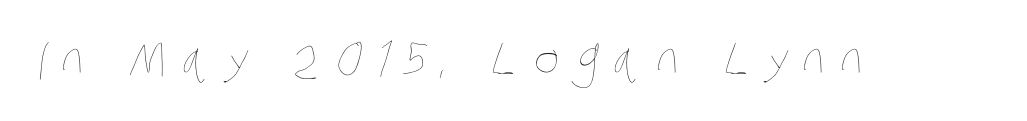
The image shows 48 px thin, condensed type; set unusually wide letter spacing (+0.32 em), not underlined; low stroke contrast and a large x-height.
